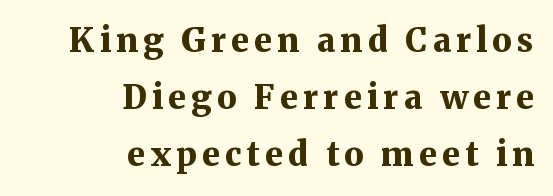
The image shows 33 px bold serif type, upright; set right-aligned, line spacing 1.73x, not underlined; medium stroke contrast and a medium x-height.
